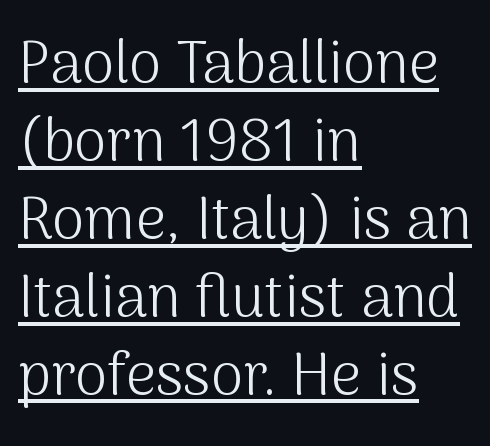
The image shows 59 px light sans-serif type, upright; set left-aligned, normal line spacing (1.32x), normal letter spacing, underlined; medium stroke contrast and a medium x-height.
